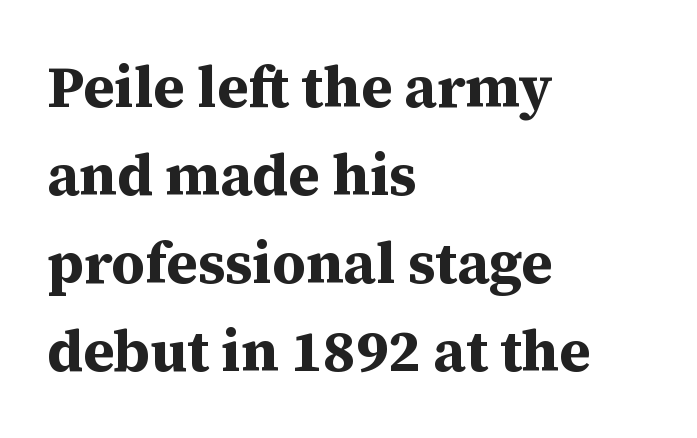
The image shows 58 px bold serif type, upright; set left-aligned, normal line spacing (1.52x), normal letter spacing, not underlined; medium stroke contrast and a medium x-height.
